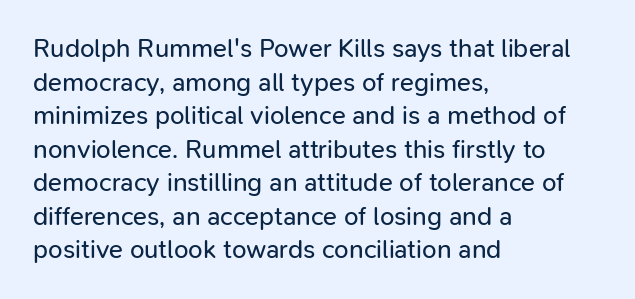
The image shows 26 px text type, upright; set left-aligned, normal line spacing (1.29x), normal letter spacing, not underlined.
